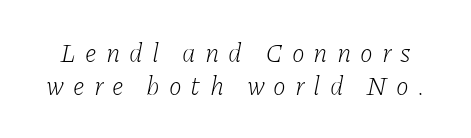
{"italic": "yes", "lean": "right", "slant_degrees": 11, "bold": "no", "underline": "no", "line_spacing": "normal", "line_spacing_ratio": 1.27, "letter_spacing": "wide", "letter_spacing_em": 0.35, "glyph_px": 26}
